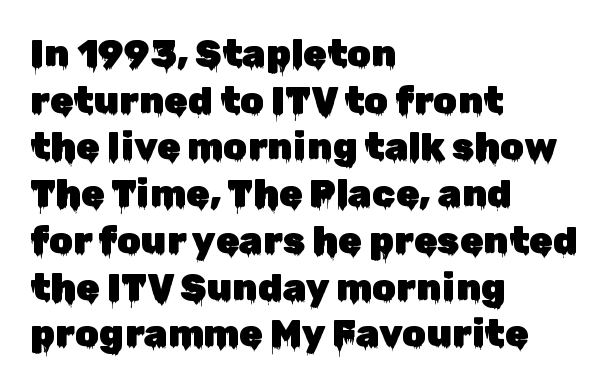
{"serif": "no", "italic": "no", "width": "normal", "stroke_contrast": "low", "x_height": "medium", "monospaced": "no", "underline": "no", "align": "left", "line_spacing_ratio": 1.23, "letter_spacing": "normal", "letter_spacing_em": 0.0, "glyph_px": 38}
